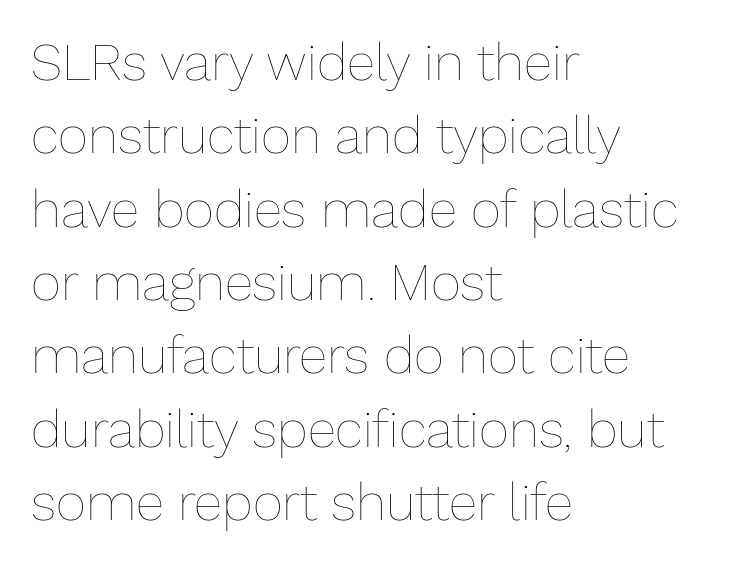
Q: Is the text bold? A: No.
Q: Is the text italic (slanted)? A: No, it is upright.
Q: Is the text underlined? A: No.
Q: How is the paragraph aligned? A: Left-aligned.
Q: Is the spacing between letters normal or unusually wide? A: Normal.
Q: Is the spacing between lines tight, normal or loose? A: Normal.
Q: Width (condensed, normal, or wide)? A: Normal.
Q: Stroke contrast? A: Low.
Q: x-height? A: Medium.
Q: Monospaced? A: No.
